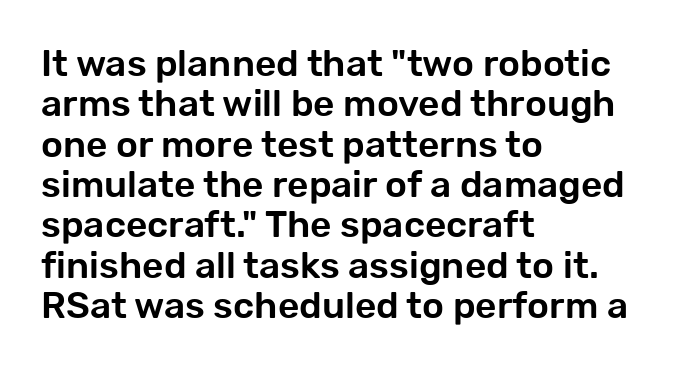
{"serif": "no", "italic": "no", "width": "normal", "stroke_contrast": "low", "x_height": "medium", "monospaced": "no", "underline": "no", "align": "left", "line_spacing": "tight", "line_spacing_ratio": 1.09, "letter_spacing": "normal", "letter_spacing_em": 0.0, "glyph_px": 37}
